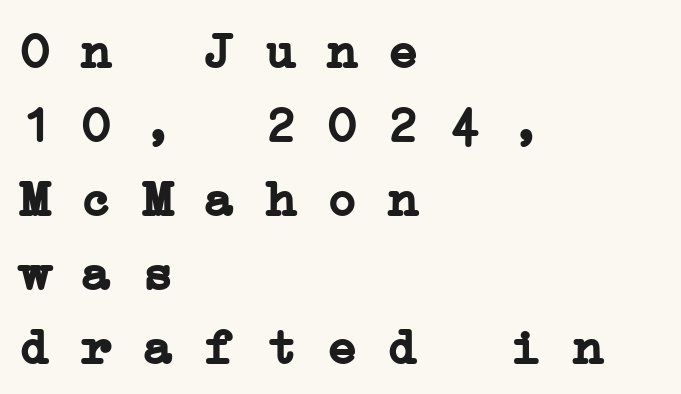
Q: Is the text bold? A: Yes.
Q: Is the typeface a serif or a sans-serif typeface? A: Serif.
Q: Is the text underlined? A: No.
Q: How is the paragraph aligned? A: Left-aligned.
Q: Is the spacing between letters normal or unusually wide? A: Normal.
Q: Is the spacing between lines tight, normal or loose? A: Normal.
Q: Width (condensed, normal, or wide)? A: Wide.
Q: Stroke contrast? A: Low.
Q: x-height? A: Medium.
Q: Monospaced? A: Yes.
